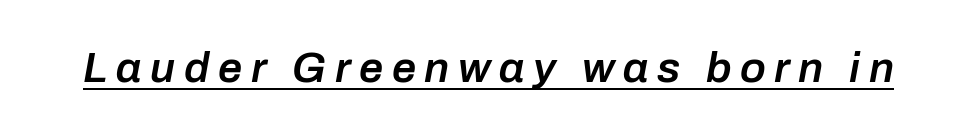
{"italic": "yes", "lean": "right", "slant_degrees": 10, "bold": "semi", "weight": "semibold", "width": "normal", "stroke_contrast": "low", "x_height": "medium", "monospaced": "no", "underline": "yes", "letter_spacing": "wide", "letter_spacing_em": 0.2, "glyph_px": 43}
